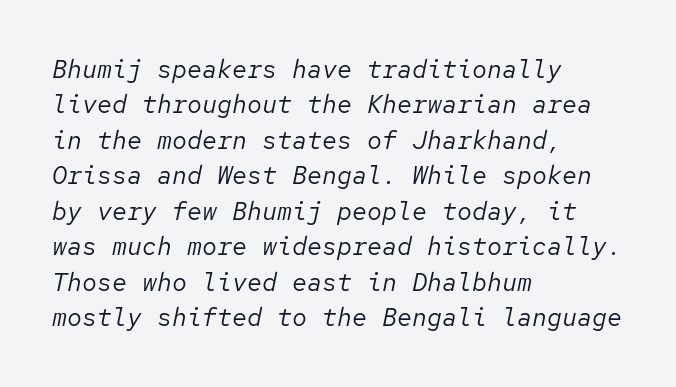
{"italic": "yes", "lean": "right", "slant_degrees": 12, "bold": "no", "underline": "no", "align": "left", "line_spacing": "normal", "line_spacing_ratio": 1.42, "letter_spacing": "normal", "letter_spacing_em": 0.0, "glyph_px": 25}
